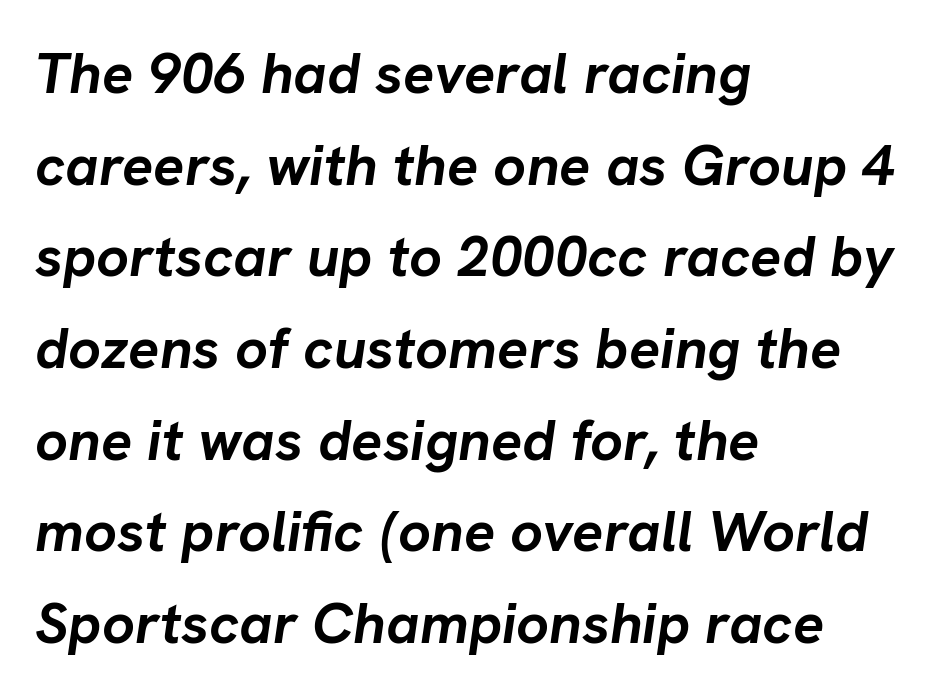
{"italic": "yes", "lean": "right", "slant_degrees": 8, "bold": "yes", "weight": "semibold", "width": "normal", "stroke_contrast": "low", "x_height": "medium", "monospaced": "no", "underline": "no", "align": "left", "line_spacing": "normal", "line_spacing_ratio": 1.58, "letter_spacing": "normal", "letter_spacing_em": 0.0, "glyph_px": 58}
